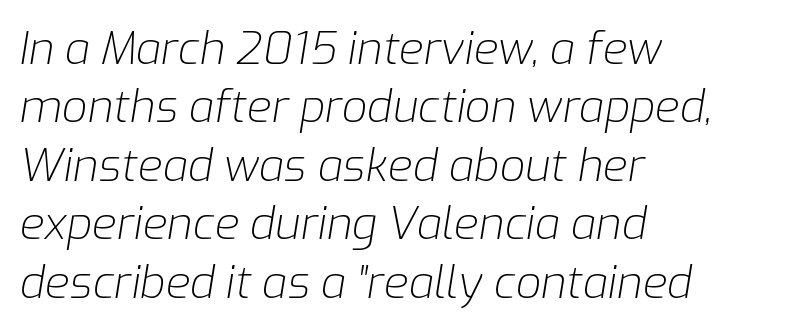
Q: Is the text bold? A: No.
Q: Is the text italic (slanted)? A: Yes, it leans right by about 9 degrees.
Q: Is the text underlined? A: No.
Q: How is the paragraph aligned? A: Left-aligned.
Q: Is the spacing between letters normal or unusually wide? A: Normal.
Q: Is the spacing between lines tight, normal or loose? A: Normal.
Q: Width (condensed, normal, or wide)? A: Normal.
Q: Stroke contrast? A: Low.
Q: x-height? A: Medium.
Q: Monospaced? A: No.
